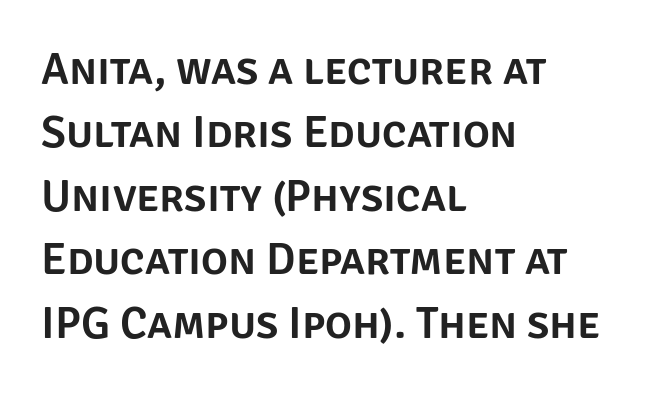
Grotesque or geometric, the face here clearly has no serifs. The glyphs are unaccompanied by any horizontal stroke below them. The passage shown stacks its lines at a standard gap. It's the straight-up-and-down kind of type. Layout note: lines flush left.
